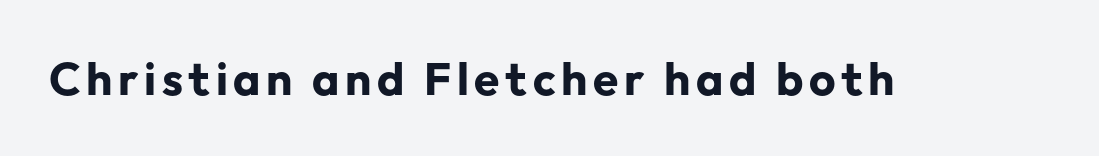
Every stem runs plumb, perpendicular to the baseline. Its strokes are broad and dark, the hallmark of bold type. What kind of face is this? One without serifs — a sans. Type without underlining.
